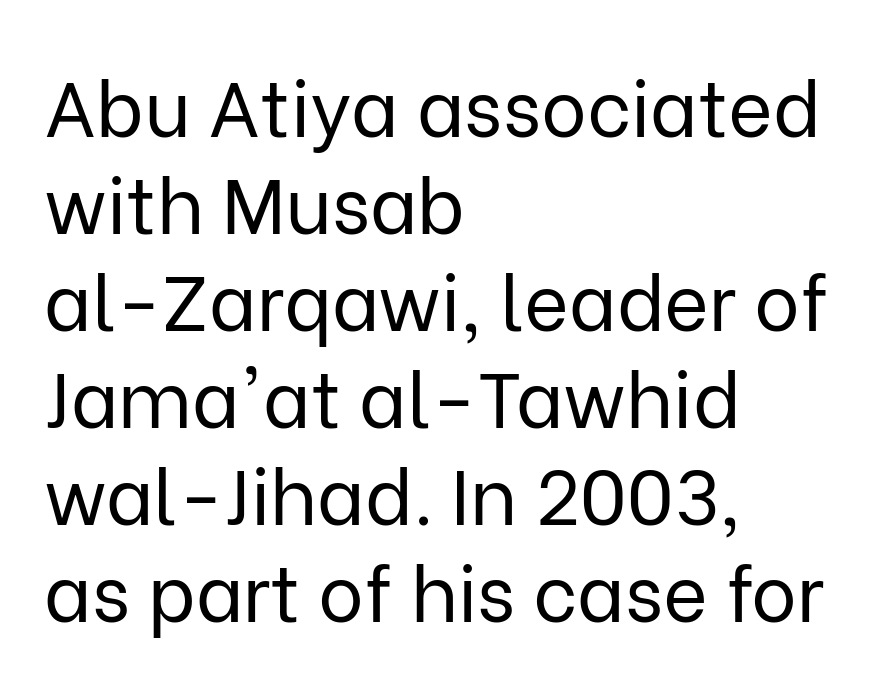
Q: Is the text bold? A: No.
Q: Is the text italic (slanted)? A: No, it is upright.
Q: Is the typeface a serif or a sans-serif typeface? A: Sans-serif.
Q: Is the text underlined? A: No.
Q: How is the paragraph aligned? A: Left-aligned.
Q: Is the spacing between letters normal or unusually wide? A: Normal.
Q: Is the spacing between lines tight, normal or loose? A: Normal.
Q: Width (condensed, normal, or wide)? A: Normal.
Q: Stroke contrast? A: Low.
Q: x-height? A: Medium.
Q: Monospaced? A: No.
